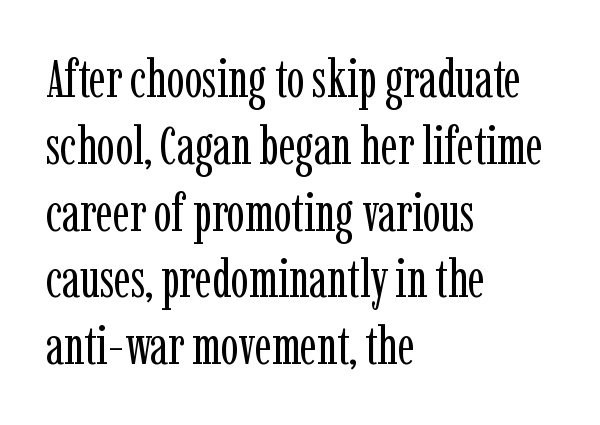
{"serif": "yes", "italic": "no", "bold": "no", "weight": "regular", "width": "condensed", "stroke_contrast": "low", "x_height": "medium", "monospaced": "no", "underline": "no", "align": "left", "line_spacing": "normal", "line_spacing_ratio": 1.26, "letter_spacing": "normal", "letter_spacing_em": 0.0, "glyph_px": 53}
